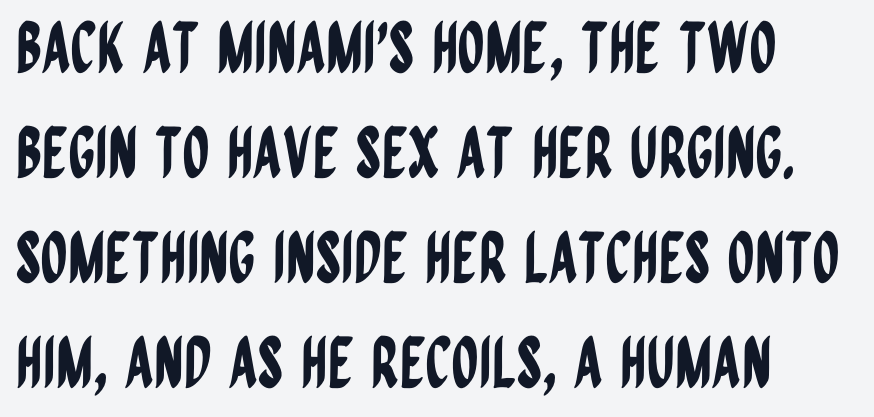
{"serif": "no", "italic": "no", "width": "condensed", "stroke_contrast": "low", "x_height": "large", "monospaced": "no", "underline": "no", "align": "left", "line_spacing": "normal", "line_spacing_ratio": 1.52, "letter_spacing": "normal", "letter_spacing_em": 0.0, "glyph_px": 69}
